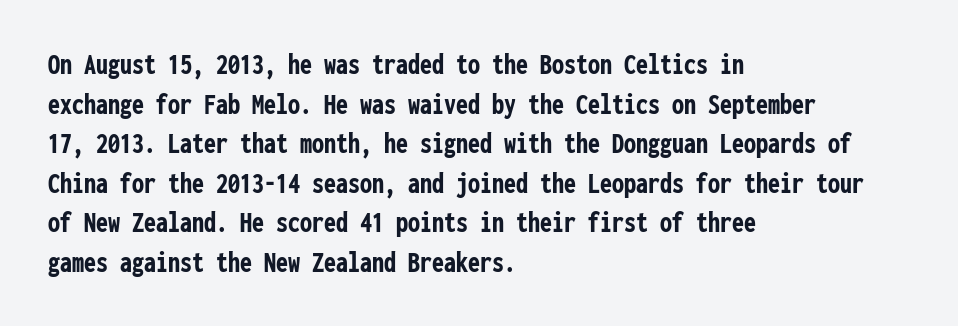
{"serif": "no", "italic": "no", "bold": "yes", "weight": "semibold", "width": "condensed", "stroke_contrast": "low", "x_height": "medium", "monospaced": "yes", "underline": "no", "align": "left", "line_spacing": "normal", "line_spacing_ratio": 1.32, "letter_spacing": "normal", "letter_spacing_em": 0.0, "glyph_px": 30}
